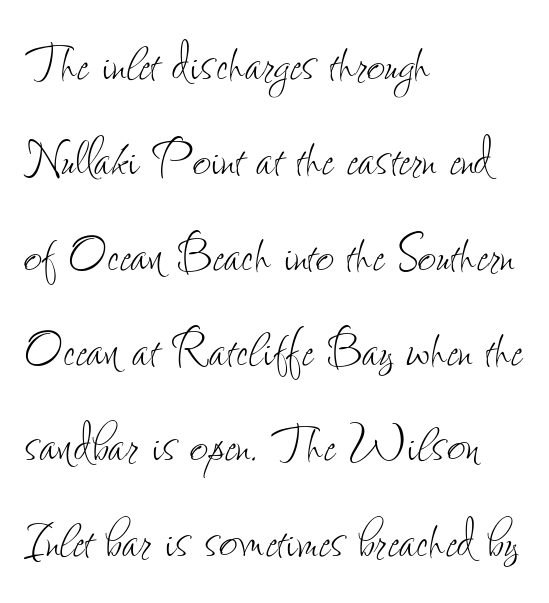
{"bold": "no", "weight": "thin", "width": "condensed", "stroke_contrast": "low", "x_height": "small", "monospaced": "no", "underline": "no", "align": "left", "line_spacing": "normal", "line_spacing_ratio": 1.49, "letter_spacing": "normal", "letter_spacing_em": 0.0, "glyph_px": 64}
